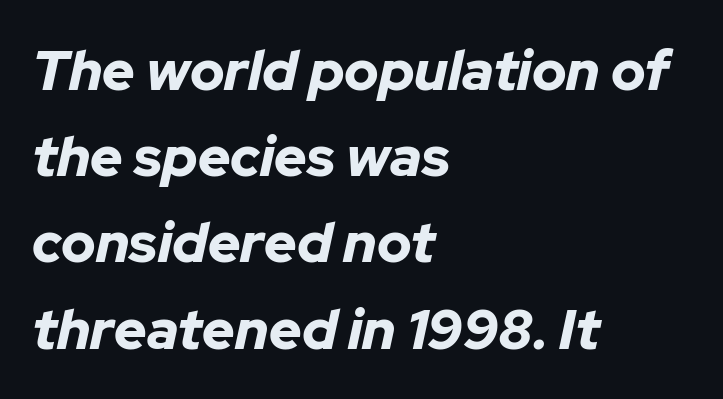
The image shows 56 px bold type, italic (leaning right); set left-aligned, normal line spacing (1.54x), normal letter spacing, not underlined; low stroke contrast and a medium x-height.
